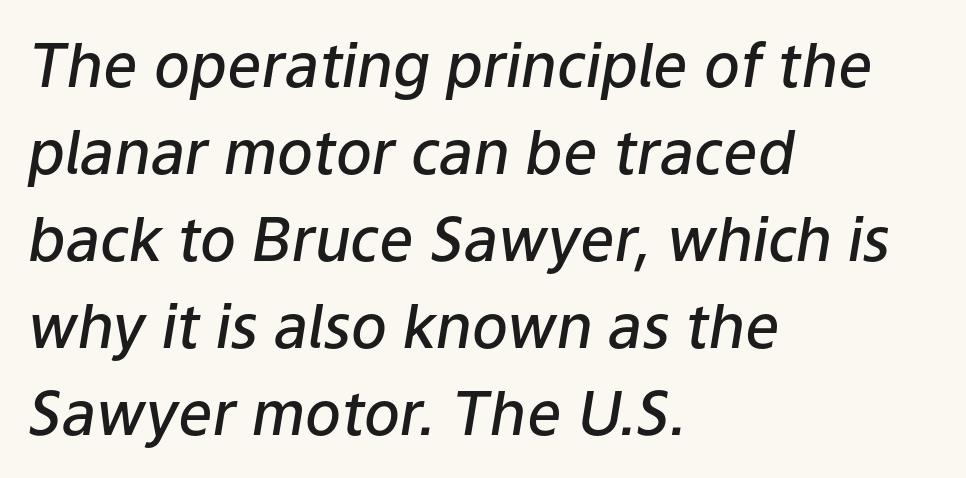
The image shows 60 px semibold type, italic (leaning right); set left-aligned, normal line spacing (1.45x), normal letter spacing, not underlined; low stroke contrast and a medium x-height.
